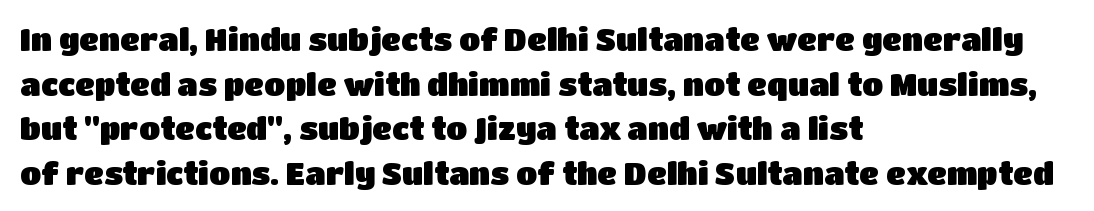
Q: Is the text italic (slanted)? A: No, it is upright.
Q: Is the typeface a serif or a sans-serif typeface? A: Sans-serif.
Q: Is the text underlined? A: No.
Q: How is the paragraph aligned? A: Left-aligned.
Q: Is the spacing between letters normal or unusually wide? A: Normal.
Q: Is the spacing between lines tight, normal or loose? A: Normal.
Q: Width (condensed, normal, or wide)? A: Normal.
Q: Stroke contrast? A: Low.
Q: x-height? A: Large.
Q: Monospaced? A: No.
